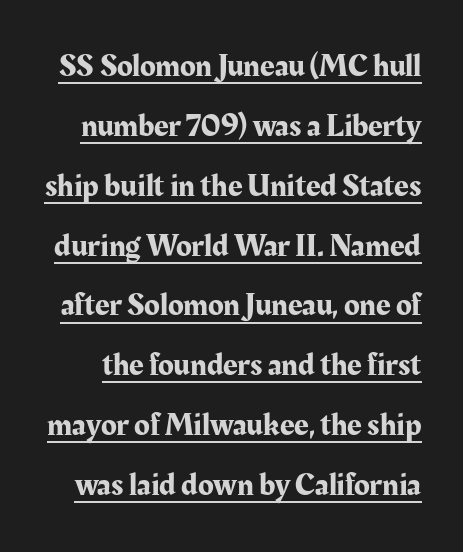
The face used here appears with an underline applied. Unlike a clean sans, this face finishes its strokes with serifs. Students, note that the glyphs here touch the page at normal intervals. Ascenders rise straight up at ninety degrees. Think of a printed novel: that variable character pitch is what you see here.
